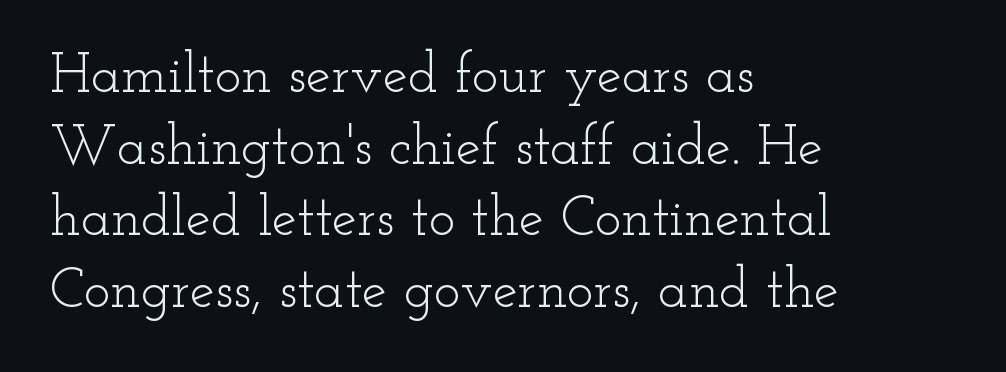
{"serif": "yes", "italic": "no", "bold": "no", "weight": "light", "width": "wide", "stroke_contrast": "low", "x_height": "small", "monospaced": "no", "underline": "no", "align": "left", "line_spacing": "normal", "line_spacing_ratio": 1.28, "letter_spacing": "normal", "letter_spacing_em": 0.0, "glyph_px": 56}
